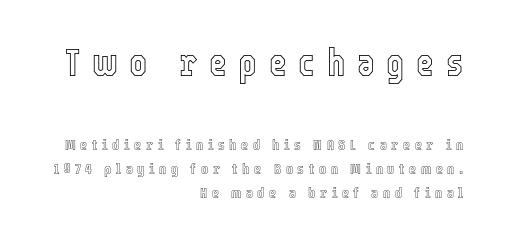
The image shows 38 px condensed type, upright; set right-aligned, normal line spacing (1.6x), unusually wide letter spacing (+0.31 em), not underlined; the first (top) block is 2.53x larger; a medium x-height.
